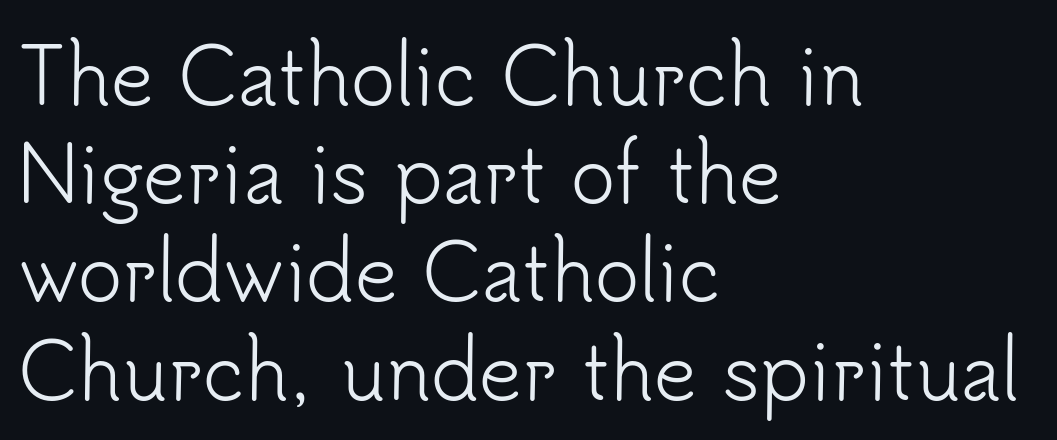
The letters carry no serifs — their stems end cleanly without finishing strokes. Each stroke keeps to a modest, everyday thickness or less. The text block is weighted toward the left margin, trailing off unevenly rightward. The space beneath each line is pristine and unruled. Varying glyph widths throughout — classic text-font behaviour.
